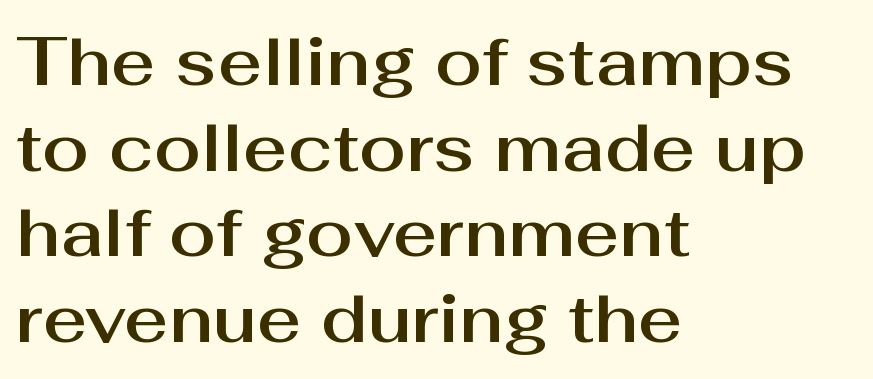
Horizontally, the lines are justified to the leading edge only. Only glyphs here, with clear space below each row. If you measured baseline to baseline, you'd find a middling distance. Looks like regular typesetting: each glyph gets only the width it needs.
